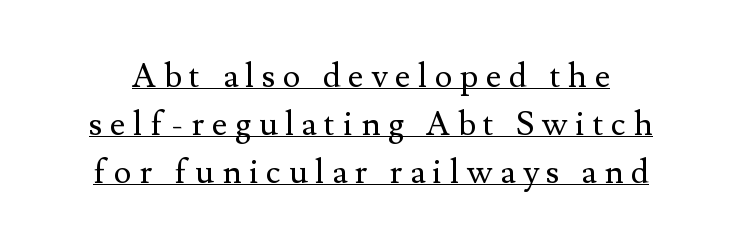
{"serif": "yes", "italic": "no", "bold": "no", "weight": "regular", "width": "normal", "stroke_contrast": "medium", "x_height": "small", "monospaced": "no", "underline": "yes", "line_spacing": "normal", "line_spacing_ratio": 1.45, "letter_spacing": "wide", "letter_spacing_em": 0.24, "glyph_px": 33}
